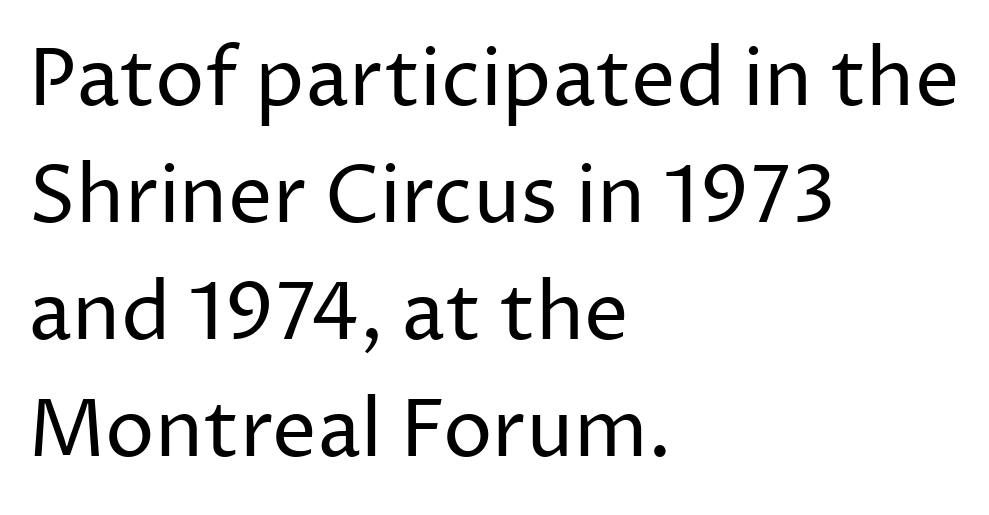
The image shows 79 px regular-weight sans-serif type, upright; set left-aligned, normal line spacing (1.48x), normal letter spacing, not underlined; low stroke contrast and a medium x-height.
